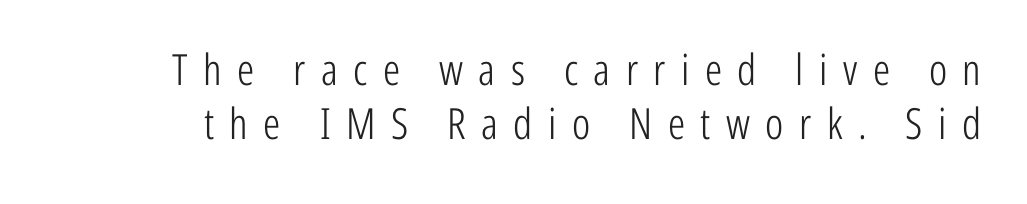
Is there any slant? The stems are plumb. No extra ink here — the face is not bold. Compared with typical body copy, the letter spacing here is much looser. Glance below the letters and you will spot only blank space. The face used here is proportionally spaced, like ordinary book or web type. Typographically, this falls in the sans-serif category.
